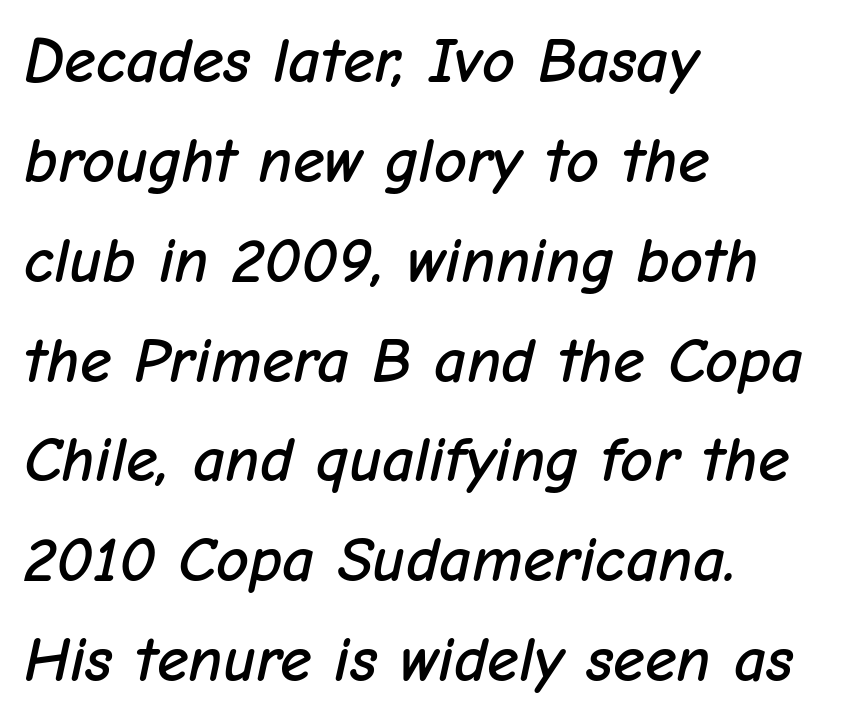
Does extra space separate the letters? No, they use regular spacing. The passage shown is typed in a proportional face where columns would drift. Posture: slanted. The paragraph shown leans on its left margin. The vertical gap from one line to the next is medium.
